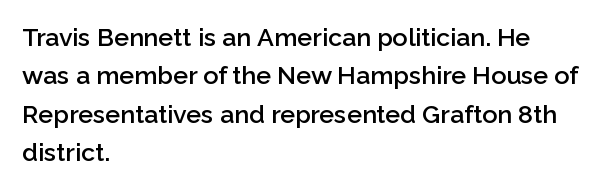
Q: Is the text bold? A: Semi-bold.
Q: Is the text italic (slanted)? A: No, it is upright.
Q: Is the text underlined? A: No.
Q: How is the paragraph aligned? A: Left-aligned.
Q: Is the spacing between letters normal or unusually wide? A: Normal.
Q: Is the spacing between lines tight, normal or loose? A: Normal.
